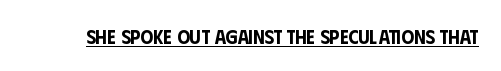
The letters stand upright; this is a roman face. Tracking here is standard; glyphs follow each other at the usual distance. Descenders here cross a horizontal rule under the line.
